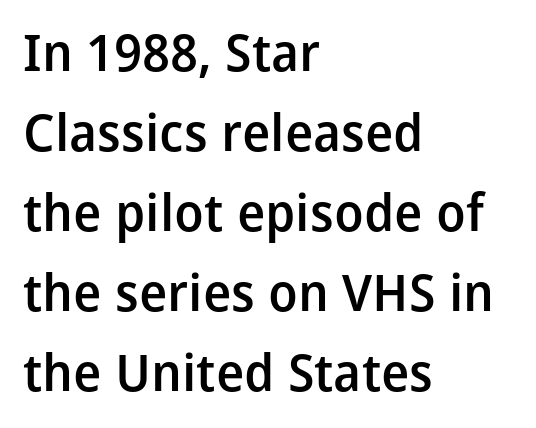
Q: Is the text bold? A: Semi-bold.
Q: Is the text italic (slanted)? A: No, it is upright.
Q: Is the typeface a serif or a sans-serif typeface? A: Sans-serif.
Q: Is the text underlined? A: No.
Q: How is the paragraph aligned? A: Left-aligned.
Q: Is the spacing between letters normal or unusually wide? A: Normal.
Q: Is the spacing between lines tight, normal or loose? A: Normal.
Q: Width (condensed, normal, or wide)? A: Normal.
Q: Stroke contrast? A: Low.
Q: x-height? A: Medium.
Q: Monospaced? A: No.
